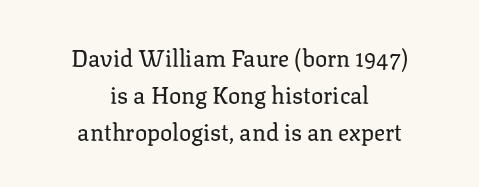
Q: Is the text bold? A: No.
Q: Is the text italic (slanted)? A: No, it is upright.
Q: Is the text underlined? A: No.
Q: How is the paragraph aligned? A: Centered.
Q: Is the spacing between letters normal or unusually wide? A: Normal.
Q: Is the spacing between lines tight, normal or loose? A: Normal.
